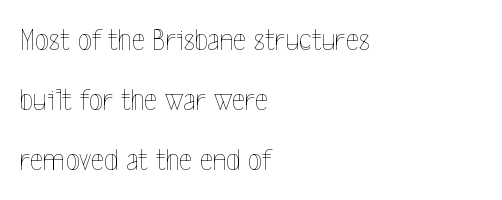
Q: Is the text bold? A: No.
Q: Is the text italic (slanted)? A: No, it is upright.
Q: Is the text underlined? A: No.
Q: How is the paragraph aligned? A: Left-aligned.
Q: Is the spacing between letters normal or unusually wide? A: Normal.
Q: Width (condensed, normal, or wide)? A: Condensed.
Q: x-height? A: Medium.
Q: Monospaced? A: No.
